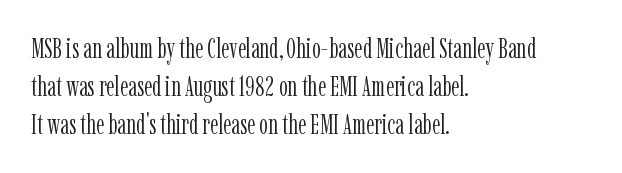
Every stem runs plumb, perpendicular to the baseline. The face looks like a standard text weight, possibly lighter. Note the varied advance widths — an 'i' is clearly narrower than an 'm'. No word sits above an underline.
